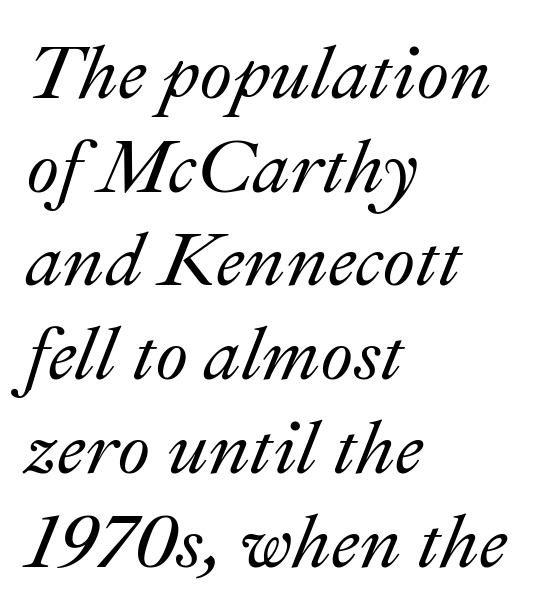
The image shows 75 px text type, italic (leaning right); set left-aligned, normal line spacing (1.25x), normal letter spacing, not underlined; medium stroke contrast and a small x-height.
